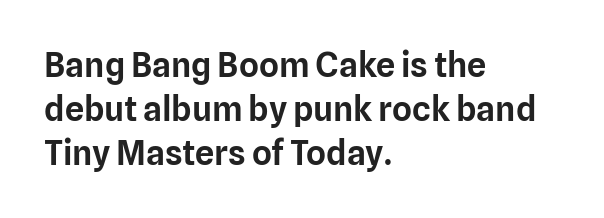
The passage shown is typeset with a sans-serif family. The rendering anchors every line to the left-hand side. Just letters on the line, the space beneath them empty. If you measured baseline to baseline, you'd find a middling distance. Is this a fixed-width face? No — the glyphs have proportional, varying widths. Every character sits straight up, as roman type does.
